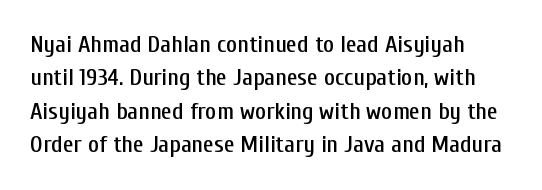
Q: Is the text italic (slanted)? A: No, it is upright.
Q: Is the text underlined? A: No.
Q: Is the spacing between letters normal or unusually wide? A: Normal.
Q: Is the spacing between lines tight, normal or loose? A: Normal.
